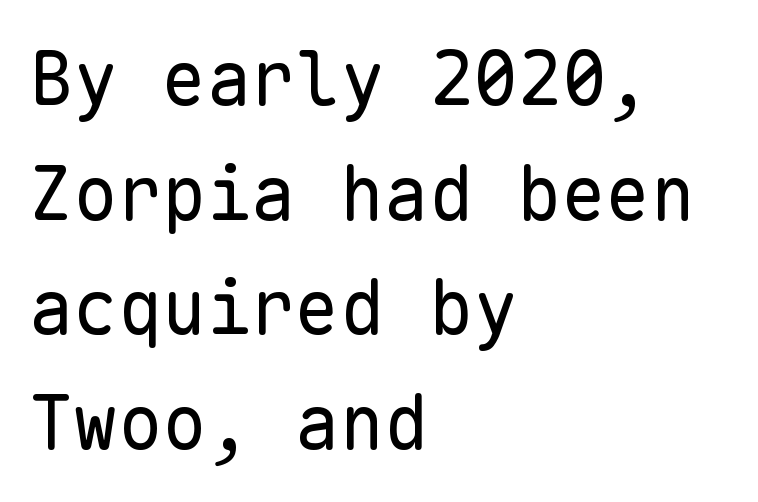
The image shows 74 px regular-weight sans-serif type, upright, monospaced; set left-aligned, normal line spacing (1.55x), normal letter spacing, not underlined; low stroke contrast and a medium x-height.
